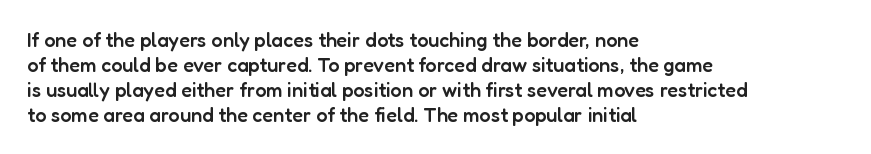
Where is the straight margin? On the left. Each glyph is drawn with semibold strokes, heavier than normal yet not fully bold. The passage shown is not underscored anywhere. Whoever set this chose a conventional vertical rhythm. Upright lettering throughout.
